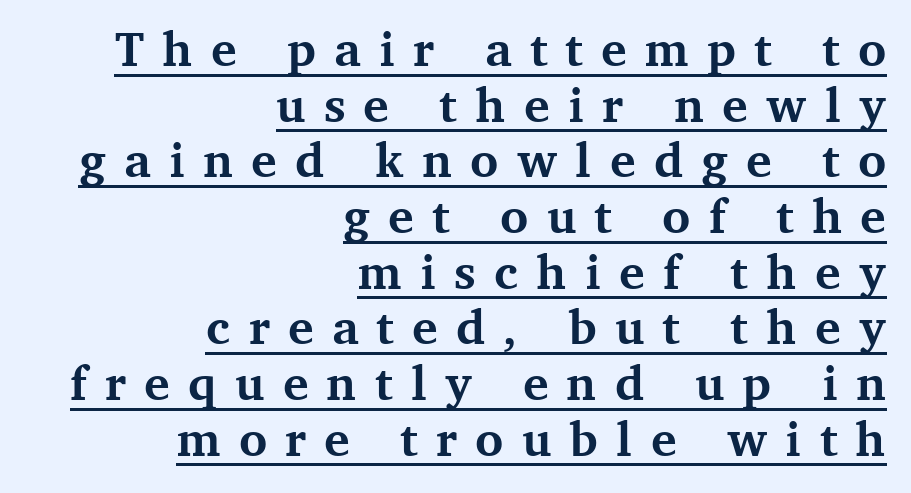
This sample uses an upright cut, with every glyph sitting square on the baseline. Strokes here are thick enough to call this a true bold. The typesetter chose a ragged-left arrangement here. Proportional: the letters do not fall into vertical columns. Font category for this specimen: serif. Decoration check: the copy is underlined.
